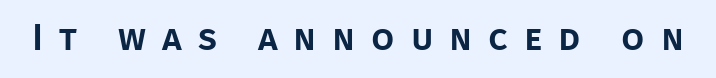
Observe the absence of serifs on each vertical stroke in this sample. No italicization has been applied; the sample stays upright. Type without underlining. In terms of letterspacing, this is a distinctly airy, spread setting. Note the varied advance widths — an 'i' is clearly narrower than an 'm'.
